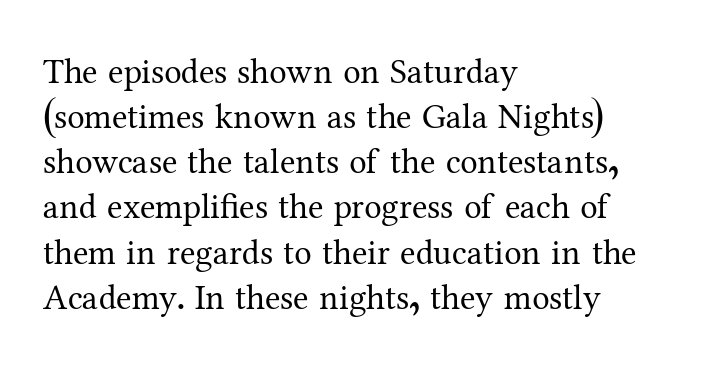
{"serif": "yes", "italic": "no", "bold": "no", "weight": "regular", "width": "normal", "stroke_contrast": "medium", "x_height": "medium", "monospaced": "no", "underline": "no", "align": "left", "line_spacing": "normal", "line_spacing_ratio": 1.29, "letter_spacing": "normal", "letter_spacing_em": 0.0, "glyph_px": 35}
